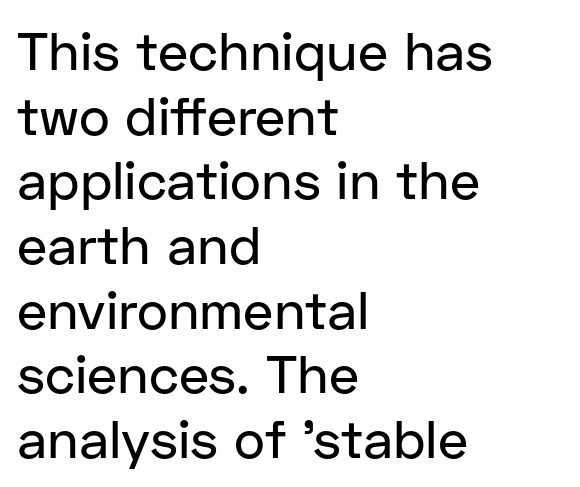
The image shows 53 px sans-serif type, upright; set left-aligned, line spacing 1.22x, normal letter spacing, not underlined; low stroke contrast and a medium x-height.
